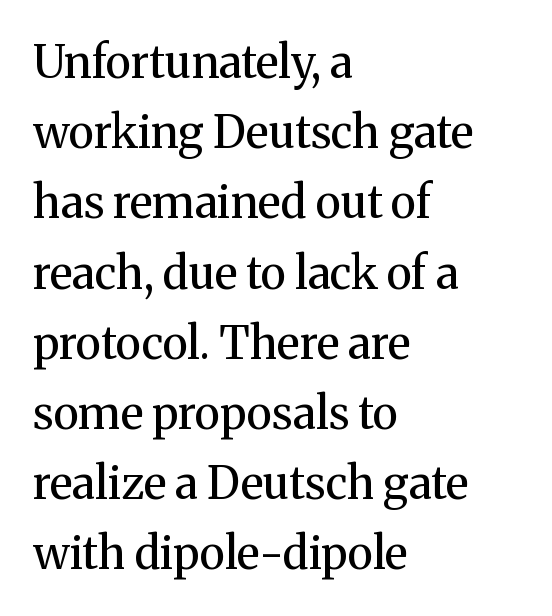
Quick note: underline off. This sample is left-justified, so line endings fall wherever the words run out. There is no visible air inserted between adjacent glyphs. This rendering employs a face with finishing strokes, i.e., a serif. Caption: face not bold, strokes unweighted.
